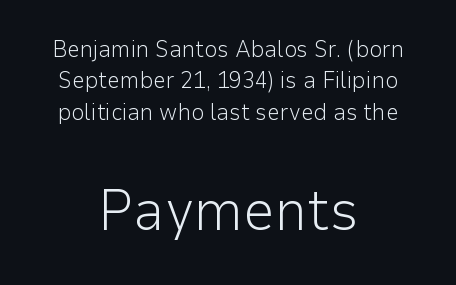
Q: Is the text bold? A: No.
Q: Is the text italic (slanted)? A: No, it is upright.
Q: Is the typeface a serif or a sans-serif typeface? A: Sans-serif.
Q: Is the text underlined? A: No.
Q: How is the paragraph aligned? A: Centered.
Q: Is the spacing between letters normal or unusually wide? A: Normal.
Q: Is the spacing between lines tight, normal or loose? A: Normal.
Q: Which block of text is set in a larger size, the first (top) or the second (bottom)? A: The second (bottom) one.
Q: Width (condensed, normal, or wide)? A: Normal.
Q: Stroke contrast? A: Low.
Q: x-height? A: Medium.
Q: Monospaced? A: No.
